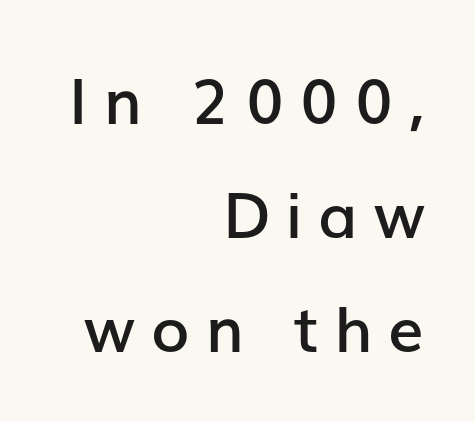
Q: Is the text bold? A: Semi-bold.
Q: Is the text italic (slanted)? A: No, it is upright.
Q: Is the typeface a serif or a sans-serif typeface? A: Sans-serif.
Q: Is the text underlined? A: No.
Q: How is the paragraph aligned? A: Right-aligned.
Q: Is the spacing between letters normal or unusually wide? A: Unusually wide.
Q: Width (condensed, normal, or wide)? A: Normal.
Q: Stroke contrast? A: Low.
Q: x-height? A: Medium.
Q: Monospaced? A: No.
